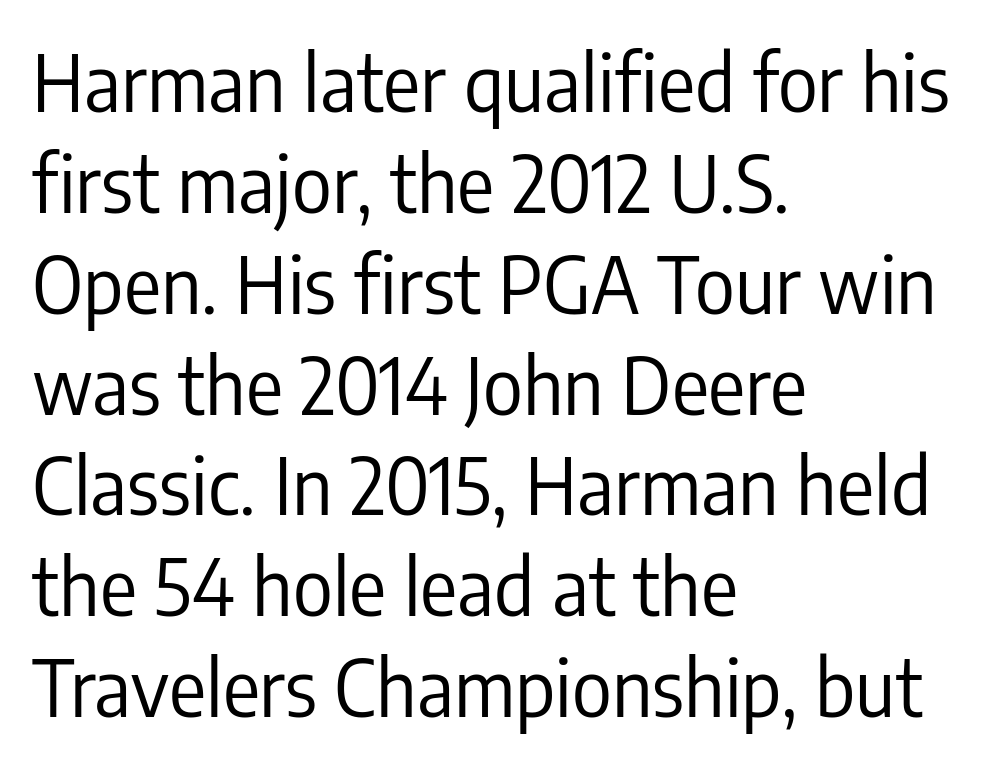
The image shows 77 px regular-weight, condensed sans-serif type, upright; set left-aligned, normal line spacing (1.31x), normal letter spacing, not underlined; low stroke contrast and a medium x-height.
